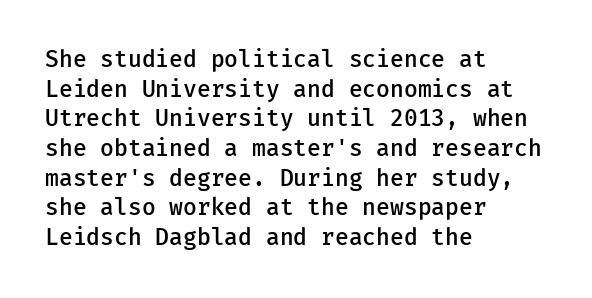
{"italic": "no", "bold": "semi", "underline": "no", "align": "left", "line_spacing": "normal", "line_spacing_ratio": 1.29, "letter_spacing": "normal", "letter_spacing_em": 0.0, "glyph_px": 23}
